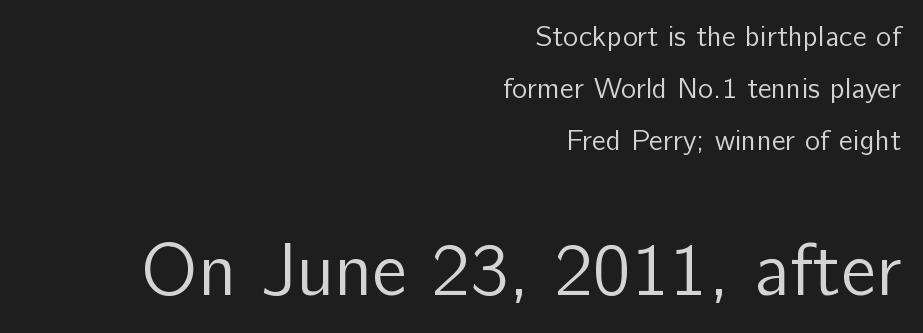
Q: Is the text bold? A: No.
Q: Is the text italic (slanted)? A: No, it is upright.
Q: Is the typeface a serif or a sans-serif typeface? A: Sans-serif.
Q: Is the text underlined? A: No.
Q: How is the paragraph aligned? A: Right-aligned.
Q: Is the spacing between letters normal or unusually wide? A: Normal.
Q: Which block of text is set in a larger size, the first (top) or the second (bottom)? A: The second (bottom) one.
Q: Width (condensed, normal, or wide)? A: Normal.
Q: Stroke contrast? A: Low.
Q: x-height? A: Medium.
Q: Monospaced? A: No.
